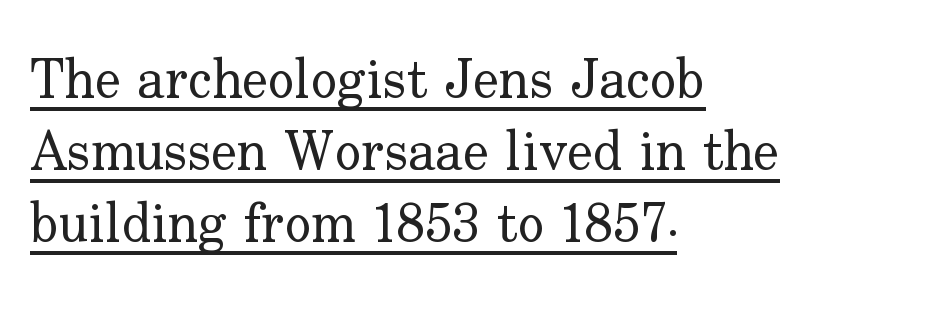
Q: Is the text bold? A: No.
Q: Is the text italic (slanted)? A: No, it is upright.
Q: Is the typeface a serif or a sans-serif typeface? A: Serif.
Q: Is the text underlined? A: Yes.
Q: How is the paragraph aligned? A: Left-aligned.
Q: Is the spacing between letters normal or unusually wide? A: Normal.
Q: Is the spacing between lines tight, normal or loose? A: Normal.
Q: Width (condensed, normal, or wide)? A: Normal.
Q: Stroke contrast? A: Low.
Q: x-height? A: Small.
Q: Monospaced? A: No.
